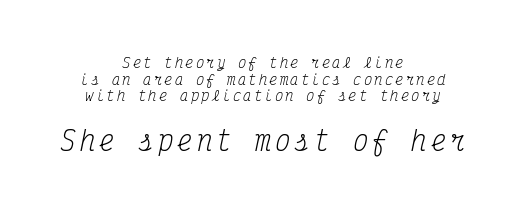
Is this a heavy cut? Hardly; it is regular or lighter. Both edges are ragged and mirror each other, which tells us the setting is centered. The space beneath each line is pristine and unruled. It's the slanting kind of type.
